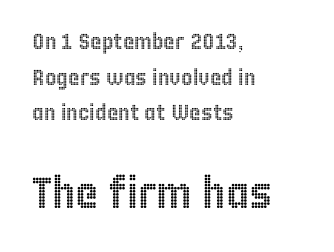
The image shows 44 px condensed type, upright; set left-aligned, normal line spacing (1.62x), normal letter spacing, not underlined; the second (bottom) block is 2.0x larger; a large x-height.
